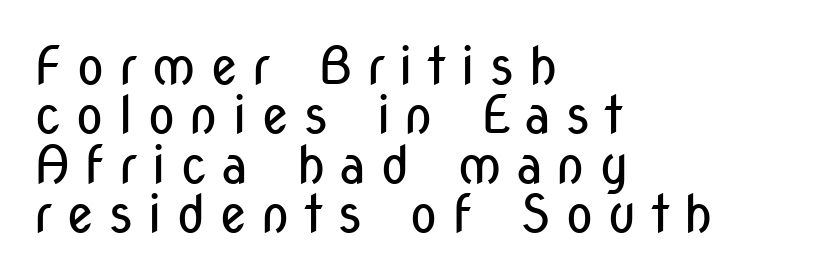
The image shows 52 px regular-weight, condensed sans-serif type, upright; set left-aligned, tight line spacing (0.95x), unusually wide letter spacing (+0.26 em), not underlined; low stroke contrast and a medium x-height.
